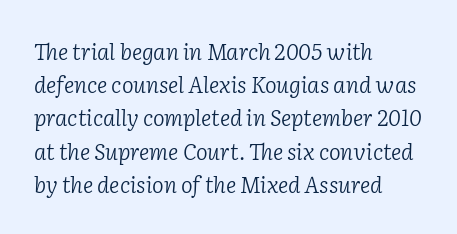
Q: Is the text bold? A: No.
Q: Is the text italic (slanted)? A: Yes, it leans right by about 2 degrees.
Q: Is the text underlined? A: No.
Q: How is the paragraph aligned? A: Left-aligned.
Q: Is the spacing between letters normal or unusually wide? A: Normal.
Q: Is the spacing between lines tight, normal or loose? A: Normal.
